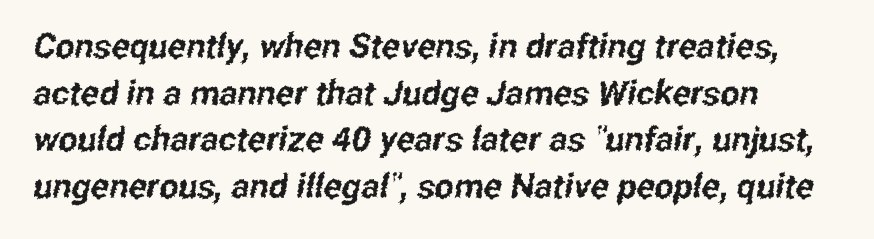
This block has exactly the height ordinary leading produces. Spacing verdict: proportional, widths tailored to each character. The passage shown has conventional tracking throughout. Short and long lines alike share a common starting point at left. The font family rendered here belongs to the sans-serif group.
